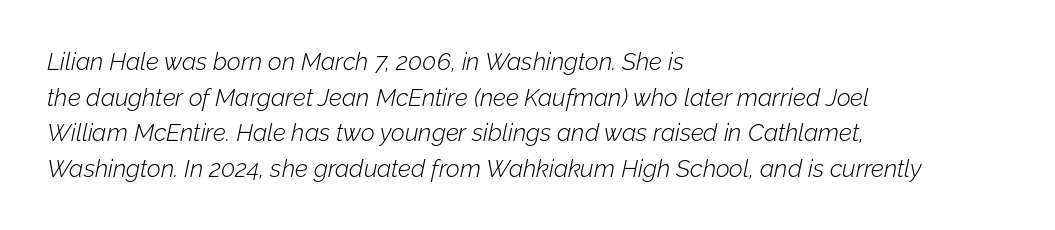
Q: Is the text bold? A: No.
Q: Is the text italic (slanted)? A: Yes, it leans right by about 12 degrees.
Q: Is the text underlined? A: No.
Q: How is the paragraph aligned? A: Left-aligned.
Q: Is the spacing between letters normal or unusually wide? A: Normal.
Q: Is the spacing between lines tight, normal or loose? A: Normal.
